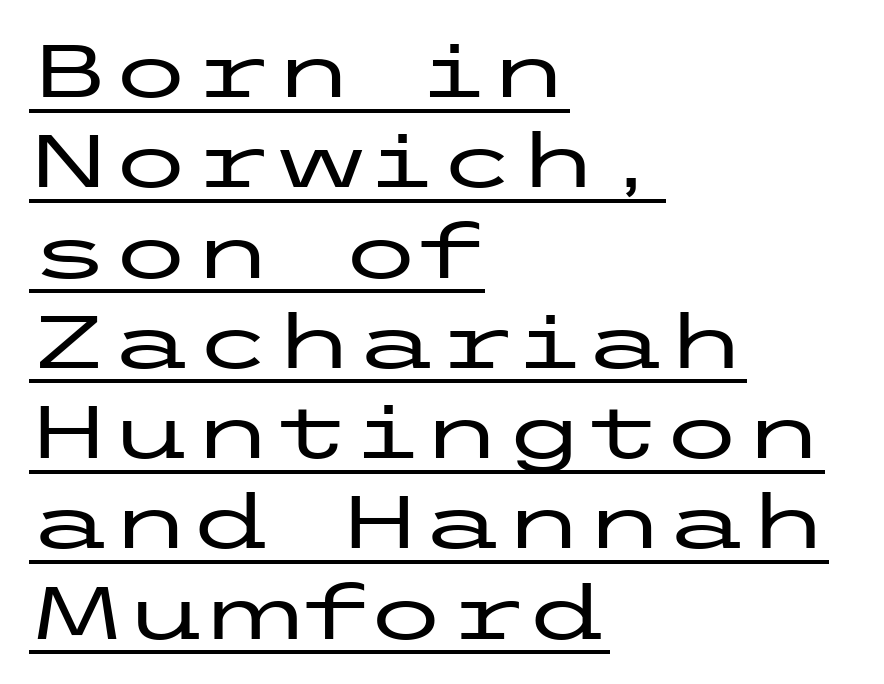
{"serif": "no", "italic": "no", "width": "wide", "stroke_contrast": "low", "x_height": "medium", "underline": "yes", "align": "left", "line_spacing_ratio": 1.22, "letter_spacing": "normal", "letter_spacing_em": 0.0, "glyph_px": 74}
